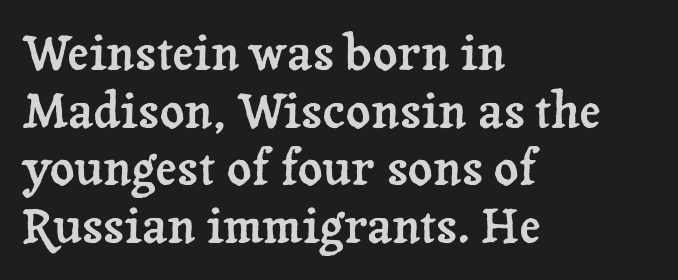
Q: Is the text italic (slanted)? A: No, it is upright.
Q: Is the typeface a serif or a sans-serif typeface? A: Serif.
Q: Is the text underlined? A: No.
Q: How is the paragraph aligned? A: Left-aligned.
Q: Is the spacing between letters normal or unusually wide? A: Normal.
Q: Width (condensed, normal, or wide)? A: Normal.
Q: Stroke contrast? A: Low.
Q: x-height? A: Medium.
Q: Monospaced? A: No.
